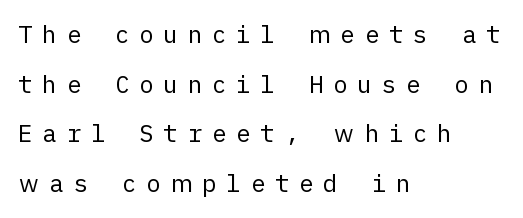
{"italic": "no", "bold": "no", "underline": "no", "align": "left", "line_spacing": "loose", "line_spacing_ratio": 2.07, "letter_spacing": "wide", "letter_spacing_em": 0.41, "glyph_px": 24}
